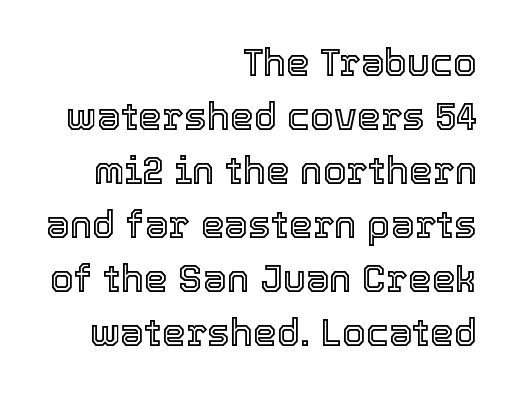
Q: Is the text italic (slanted)? A: No, it is upright.
Q: Is the text underlined? A: No.
Q: How is the paragraph aligned? A: Right-aligned.
Q: Is the spacing between letters normal or unusually wide? A: Normal.
Q: Is the spacing between lines tight, normal or loose? A: Normal.
Q: Width (condensed, normal, or wide)? A: Normal.
Q: x-height? A: Medium.
Q: Monospaced? A: No.
